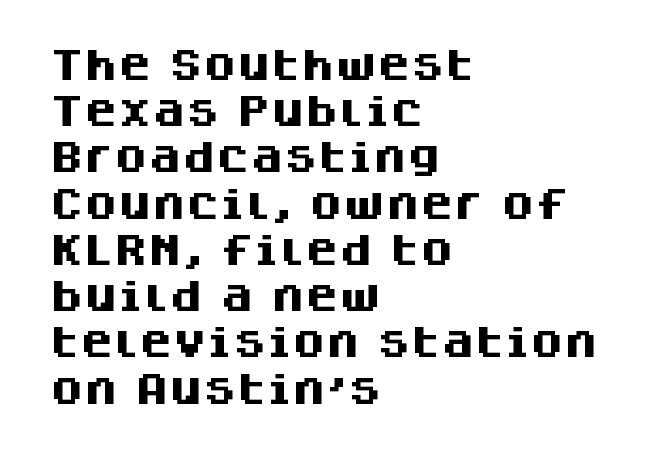
{"serif": "no", "italic": "no", "bold": "yes", "weight": "heavy", "width": "normal", "stroke_contrast": "medium", "x_height": "large", "monospaced": "no", "underline": "no", "align": "left", "line_spacing": "normal", "line_spacing_ratio": 1.36, "letter_spacing": "normal", "letter_spacing_em": 0.0, "glyph_px": 34}
